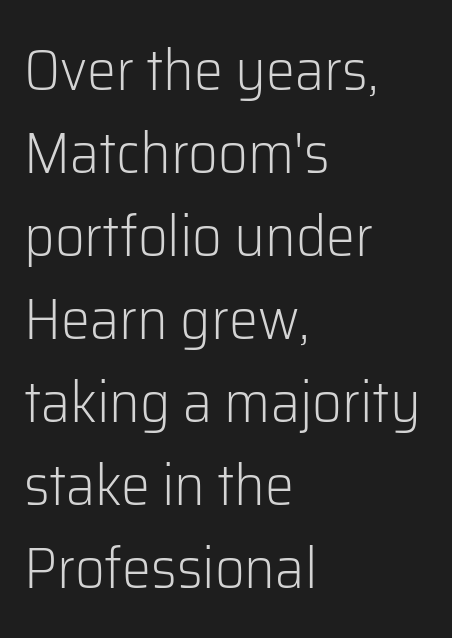
The image shows 58 px light sans-serif type, upright; set left-aligned, normal line spacing (1.43x), normal letter spacing, not underlined; low stroke contrast and a medium x-height.
